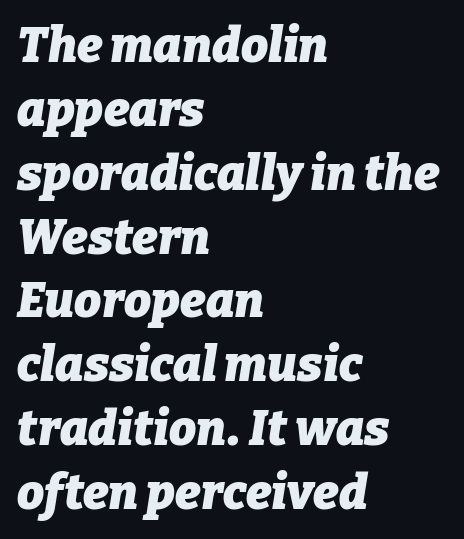
Q: Is the text bold? A: Yes.
Q: Is the text italic (slanted)? A: Yes, it leans right by about 9 degrees.
Q: Is the text underlined? A: No.
Q: How is the paragraph aligned? A: Left-aligned.
Q: Is the spacing between letters normal or unusually wide? A: Normal.
Q: Is the spacing between lines tight, normal or loose? A: Normal.
Q: Width (condensed, normal, or wide)? A: Normal.
Q: Stroke contrast? A: Low.
Q: x-height? A: Medium.
Q: Monospaced? A: No.
